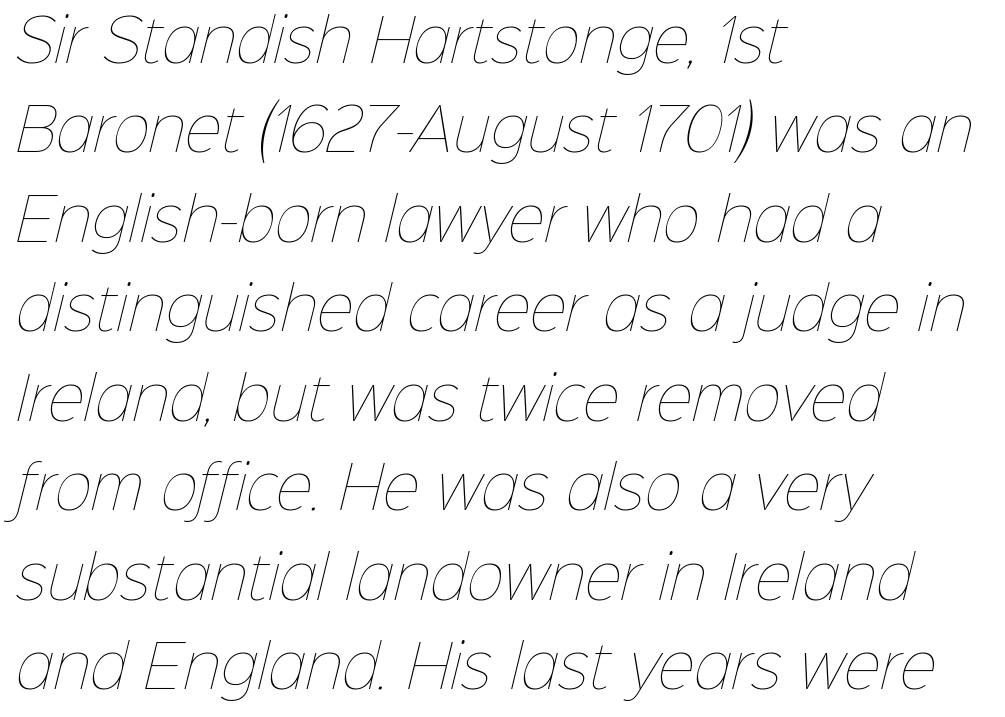
The strip under each line holds only bare page. Compared with a centered layout, this one pins lines to the left instead. Line spacing here is normal. Think of a printed novel: that variable character pitch is what you see here. Letter spacing: default. Each stroke keeps to a modest, everyday thickness or less.
